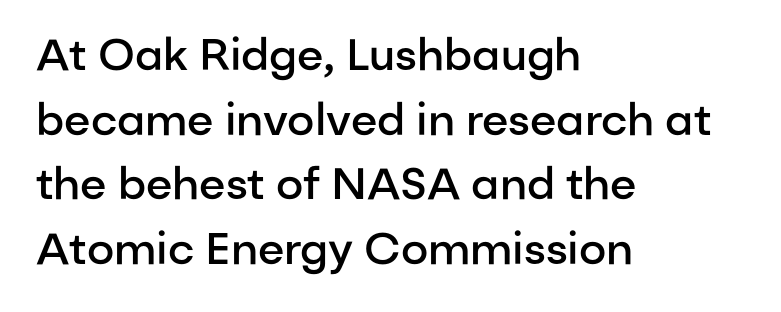
Layout note: lines flush left. Descender tails drop into unmarked territory. Normally led — the rows are evenly, conventionally spaced. Nobody touched the tracking dial on this one. Character widths vary here, with narrow letters taking less room than wide ones. Students, this is semibold: more ink than regular, less than bold.
